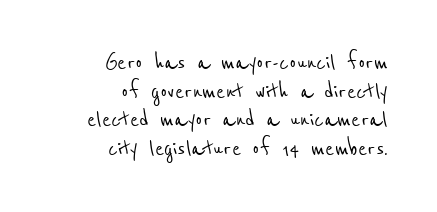
Q: Is the text underlined? A: No.
Q: How is the paragraph aligned? A: Right-aligned.
Q: Is the spacing between letters normal or unusually wide? A: Normal.
Q: Is the spacing between lines tight, normal or loose? A: Tight.
